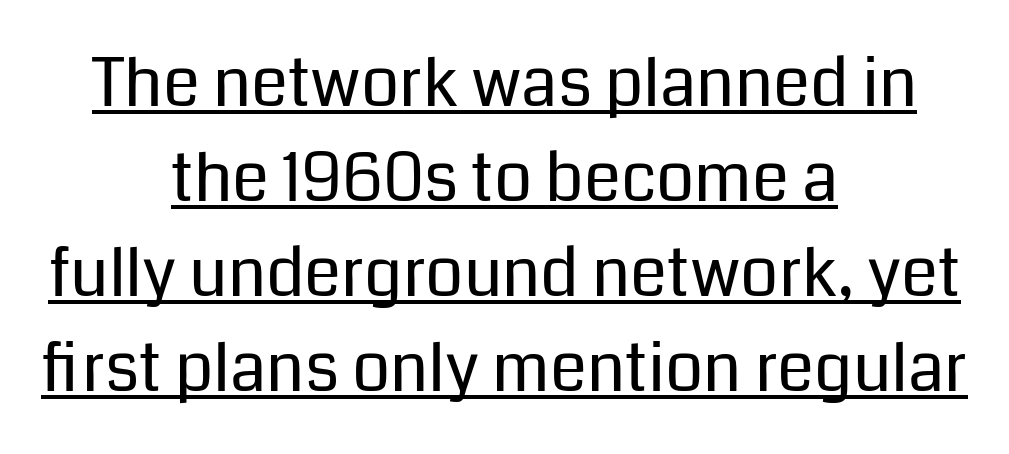
Q: Is the text bold? A: No.
Q: Is the text italic (slanted)? A: No, it is upright.
Q: Is the typeface a serif or a sans-serif typeface? A: Sans-serif.
Q: Is the text underlined? A: Yes.
Q: How is the paragraph aligned? A: Centered.
Q: Is the spacing between letters normal or unusually wide? A: Normal.
Q: Is the spacing between lines tight, normal or loose? A: Normal.
Q: Width (condensed, normal, or wide)? A: Normal.
Q: Stroke contrast? A: Low.
Q: x-height? A: Medium.
Q: Monospaced? A: No.
